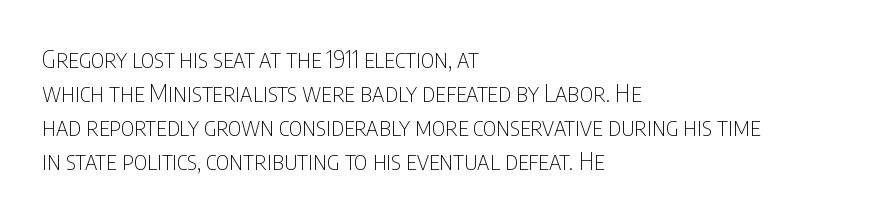
A normal amount of white space separates one row of letters from the next. Honestly, the letter spacing is just normal — you wouldn't notice it. The font's upright variant was chosen for this text. Is this a heavy cut? Hardly; it is regular or lighter. Caption: multi-line text, flush left, ragged right.
